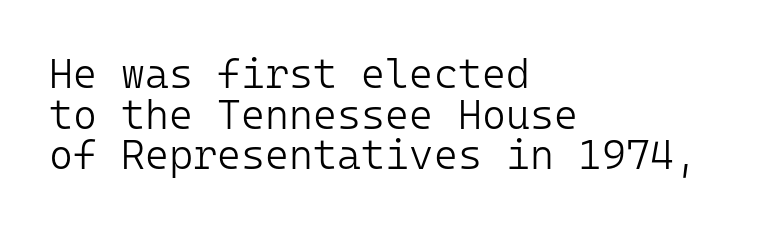
Q: Is the text bold? A: No.
Q: Is the text italic (slanted)? A: No, it is upright.
Q: Is the typeface a serif or a sans-serif typeface? A: Sans-serif.
Q: Is the text underlined? A: No.
Q: How is the paragraph aligned? A: Left-aligned.
Q: Is the spacing between letters normal or unusually wide? A: Normal.
Q: Is the spacing between lines tight, normal or loose? A: Tight.
Q: Width (condensed, normal, or wide)? A: Normal.
Q: Stroke contrast? A: Low.
Q: x-height? A: Medium.
Q: Monospaced? A: Yes.
